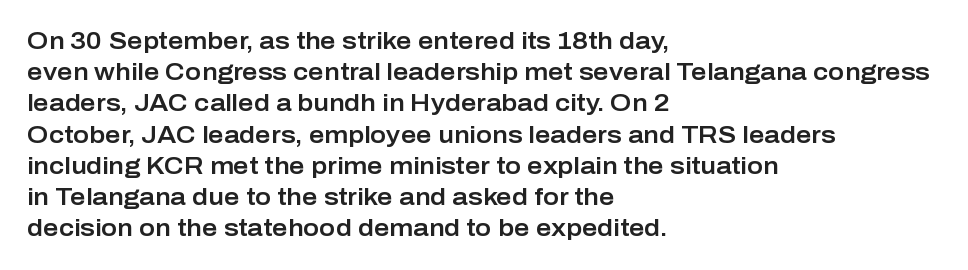
Does the copy run flush right? No — it runs flush left. The font's upright variant was chosen for this text. Descender tails drop into unmarked territory. Reading down the column, the eye jumps a familiar distance to each next line.
